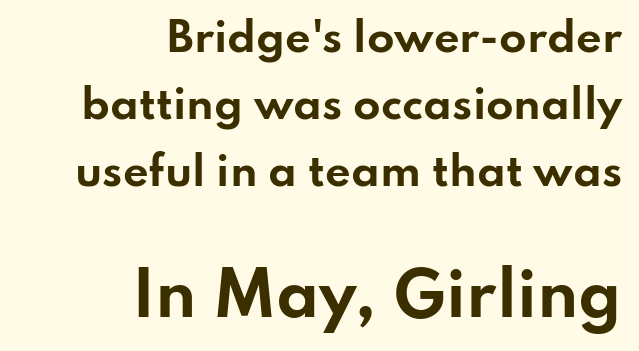
The image shows 60 px bold, wide sans-serif type, upright; set right-aligned, normal line spacing (1.67x), normal letter spacing, not underlined; the second (bottom) block is 1.5x larger; low stroke contrast and a small x-height.
